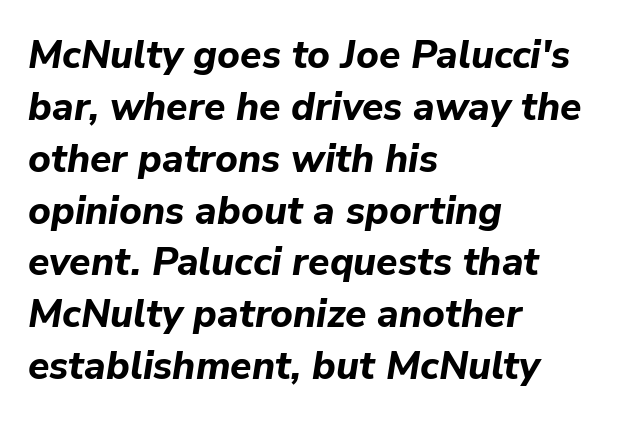
Q: Is the text bold? A: Yes.
Q: Is the text italic (slanted)? A: Yes, it leans right by about 9 degrees.
Q: Is the text underlined? A: No.
Q: How is the paragraph aligned? A: Left-aligned.
Q: Is the spacing between letters normal or unusually wide? A: Normal.
Q: Is the spacing between lines tight, normal or loose? A: Normal.
Q: Width (condensed, normal, or wide)? A: Normal.
Q: Stroke contrast? A: Low.
Q: x-height? A: Medium.
Q: Monospaced? A: No.
